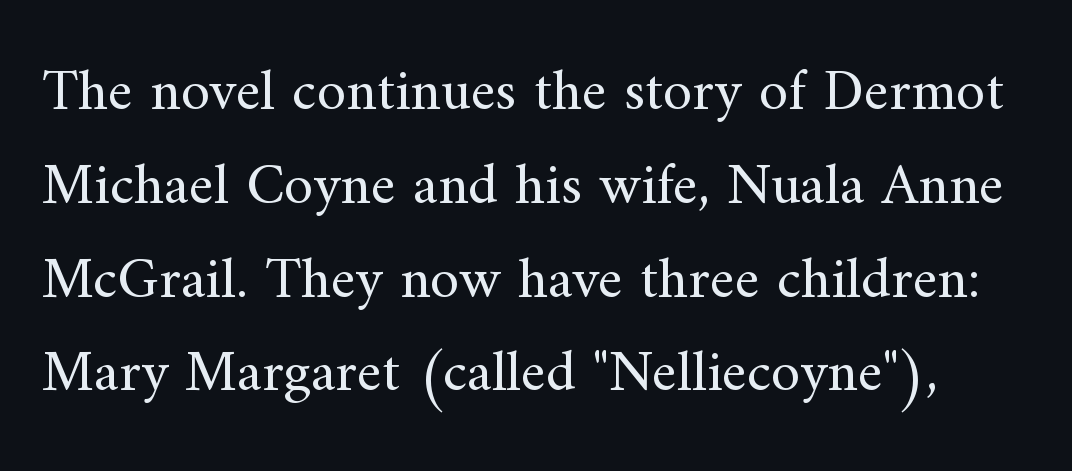
Q: Is the text bold? A: No.
Q: Is the text italic (slanted)? A: No, it is upright.
Q: Is the typeface a serif or a sans-serif typeface? A: Serif.
Q: Is the text underlined? A: No.
Q: Is the spacing between letters normal or unusually wide? A: Normal.
Q: Is the spacing between lines tight, normal or loose? A: Normal.
Q: Width (condensed, normal, or wide)? A: Normal.
Q: Stroke contrast? A: Medium.
Q: x-height? A: Small.
Q: Monospaced? A: No.
